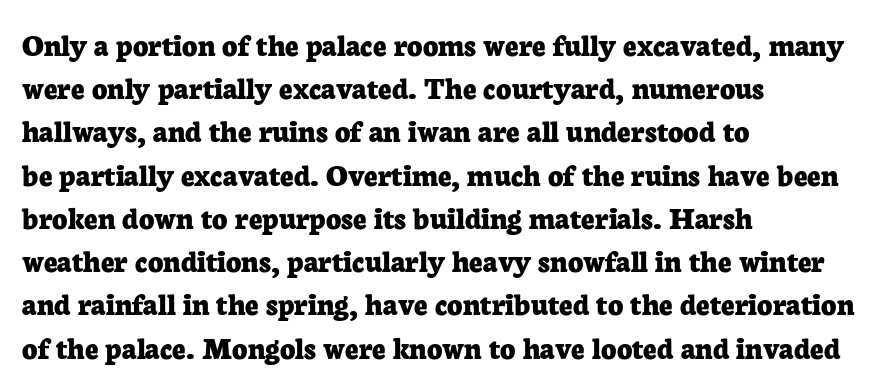
A clean baseline with only descenders dipping below it. The font is running at its bold setting. Observe the serifs anchoring each vertical stroke in this sample. Looks like regular typesetting: each glyph gets only the width it needs.
